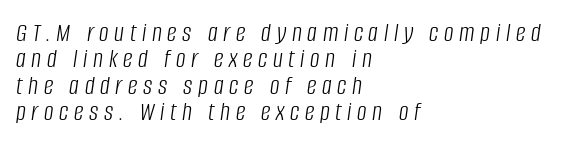
In CSS terms this would be text-align: left. Plain, unruled lines of type. A typesetter would call this heavily tracked-out type. No heavy texture on the line: the type isn't bold. Notice how descenders almost collide with the ascenders below — that's tight leading.
